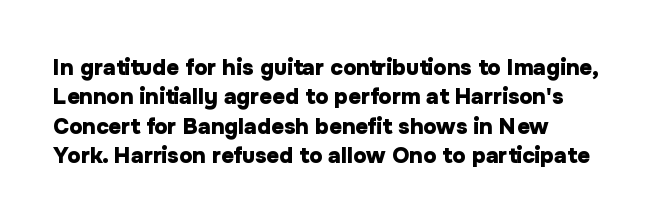
{"italic": "no", "bold": "yes", "underline": "no", "align": "left", "line_spacing": "normal", "line_spacing_ratio": 1.33, "letter_spacing": "normal", "letter_spacing_em": 0.0, "glyph_px": 22}
